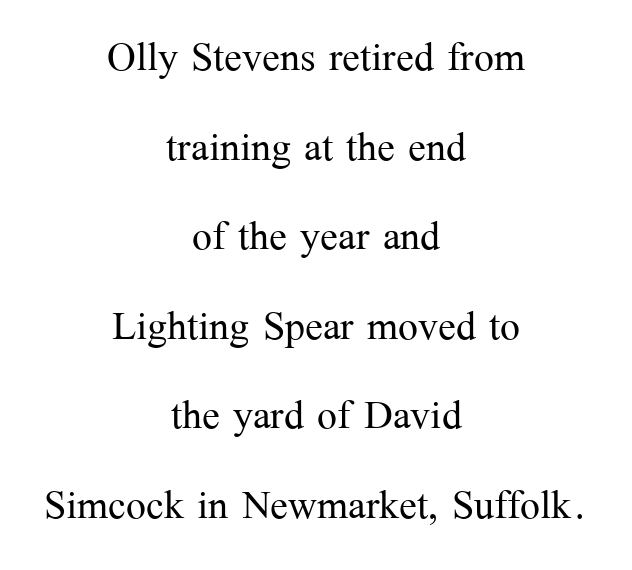
The image shows 53 px light serif type, upright; set centered, normal line spacing (1.69x), normal letter spacing, not underlined; medium stroke contrast and a medium x-height.
